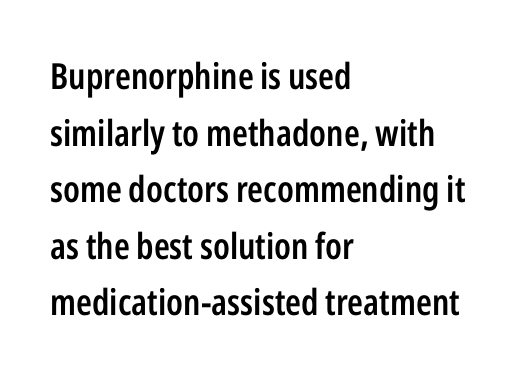
The image shows 36 px semibold, condensed sans-serif type, upright; set left-aligned, normal line spacing (1.57x), normal letter spacing, not underlined; low stroke contrast and a medium x-height.
